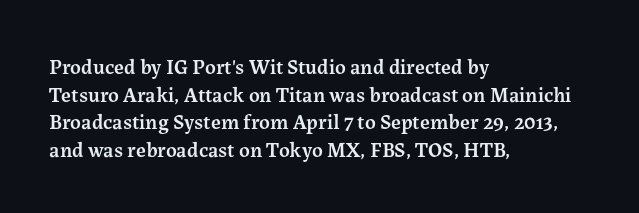
Q: Is the text bold? A: Semi-bold.
Q: Is the text italic (slanted)? A: No, it is upright.
Q: Is the text underlined? A: No.
Q: How is the paragraph aligned? A: Left-aligned.
Q: Is the spacing between letters normal or unusually wide? A: Normal.
Q: Is the spacing between lines tight, normal or loose? A: Normal.
